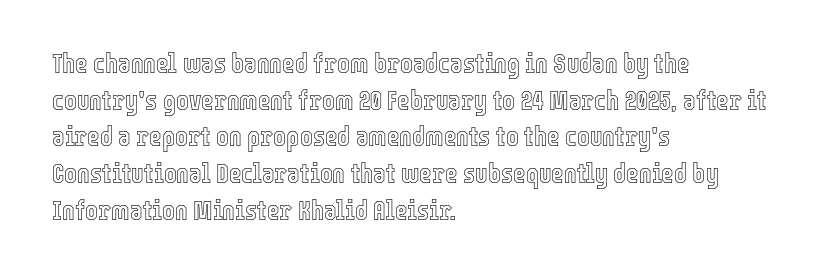
The image shows 27 px text type, upright; set left-aligned, normal line spacing (1.36x), normal letter spacing, not underlined.
